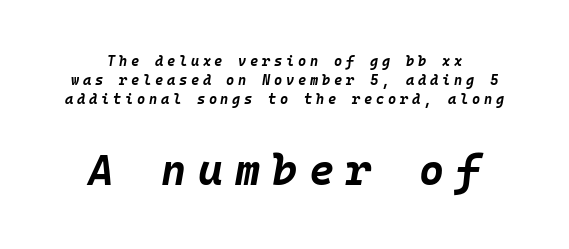
{"italic": "yes", "lean": "right", "slant_degrees": 10, "bold": "yes", "weight": "bold", "width": "normal", "stroke_contrast": "low", "x_height": "large", "monospaced": "yes", "underline": "no", "align": "center", "line_spacing": "normal", "line_spacing_ratio": 1.37, "letter_spacing": "wide", "letter_spacing_em": 0.27, "larger_block": "second", "size_ratio": 3.07, "glyph_px": 43}
